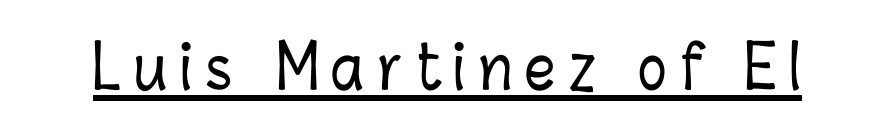
The image shows 60 px condensed type, upright; set unusually wide letter spacing (+0.22 em), underlined; low stroke contrast and a medium x-height.
